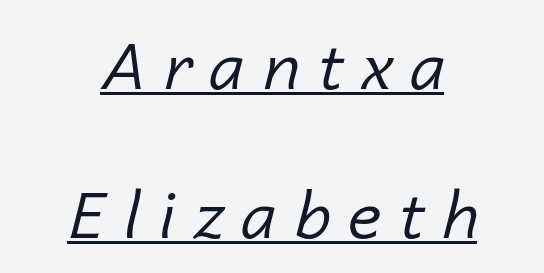
The image shows 65 px regular-weight type, italic (leaning right); set centered, loose line spacing (2.29x), unusually wide letter spacing (+0.28 em), underlined; low stroke contrast and a medium x-height.
